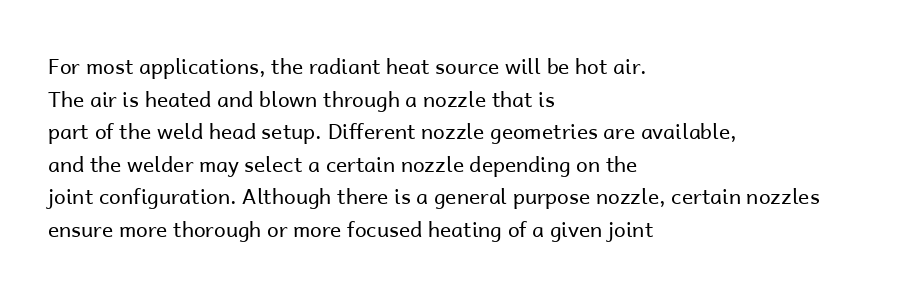
Q: Is the text bold? A: No.
Q: Is the text italic (slanted)? A: No, it is upright.
Q: Is the text underlined? A: No.
Q: How is the paragraph aligned? A: Left-aligned.
Q: Is the spacing between letters normal or unusually wide? A: Normal.
Q: Is the spacing between lines tight, normal or loose? A: Normal.
